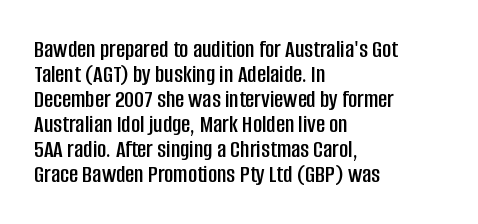
{"italic": "no", "underline": "no", "align": "left", "line_spacing": "tight", "line_spacing_ratio": 1.0, "letter_spacing": "normal", "letter_spacing_em": 0.0, "glyph_px": 25}
